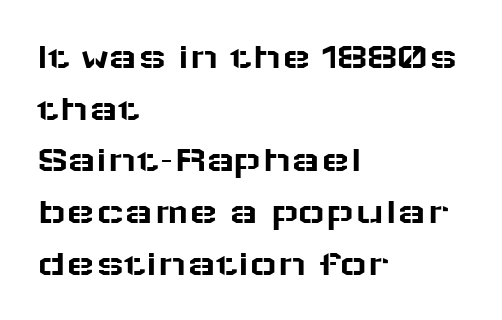
The image shows 38 px wide sans-serif type, upright; set left-aligned, normal line spacing (1.36x), normal letter spacing, not underlined; low stroke contrast and a medium x-height.
